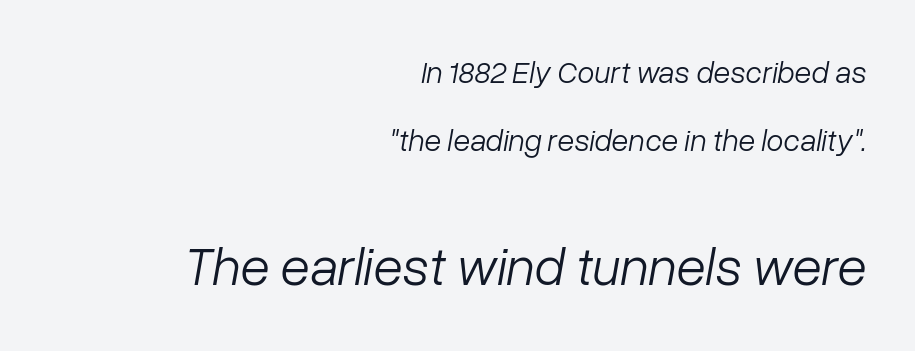
Q: Is the text bold? A: No.
Q: Is the text italic (slanted)? A: Yes, it leans right by about 10 degrees.
Q: Is the text underlined? A: No.
Q: How is the paragraph aligned? A: Right-aligned.
Q: Is the spacing between letters normal or unusually wide? A: Normal.
Q: Is the spacing between lines tight, normal or loose? A: Loose.
Q: Which block of text is set in a larger size, the first (top) or the second (bottom)? A: The second (bottom) one.
Q: Width (condensed, normal, or wide)? A: Normal.
Q: Stroke contrast? A: Low.
Q: x-height? A: Medium.
Q: Monospaced? A: No.
